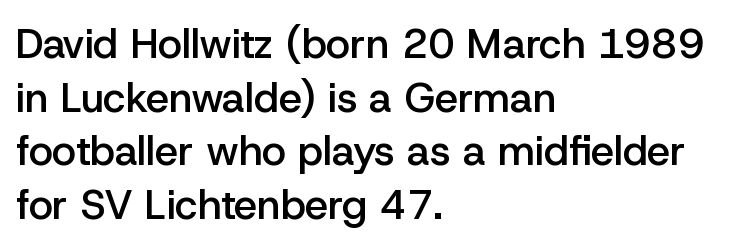
The image shows 41 px semibold sans-serif type, upright; set left-aligned, normal line spacing (1.31x), normal letter spacing, not underlined; low stroke contrast and a medium x-height.
